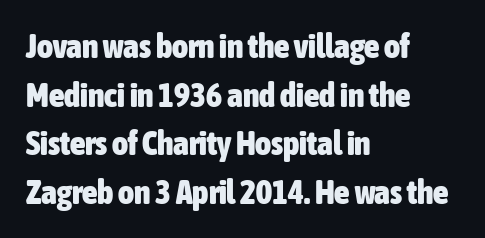
{"serif": "no", "italic": "no", "bold": "yes", "weight": "heavy", "width": "condensed", "stroke_contrast": "low", "x_height": "medium", "monospaced": "no", "underline": "no", "align": "left", "line_spacing": "normal", "line_spacing_ratio": 1.43, "letter_spacing": "normal", "letter_spacing_em": 0.0, "glyph_px": 34}
